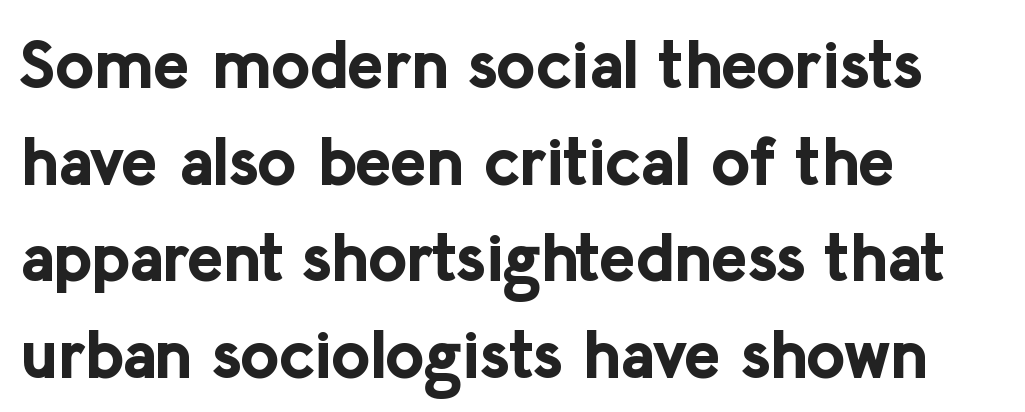
{"serif": "no", "italic": "no", "bold": "yes", "weight": "bold", "width": "normal", "stroke_contrast": "low", "x_height": "medium", "monospaced": "no", "underline": "no", "align": "left", "line_spacing": "normal", "line_spacing_ratio": 1.42, "letter_spacing": "normal", "letter_spacing_em": 0.0, "glyph_px": 68}
